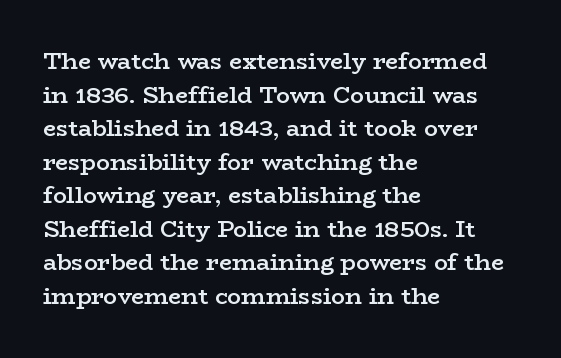
Q: Is the text bold? A: Semi-bold.
Q: Is the text italic (slanted)? A: No, it is upright.
Q: Is the text underlined? A: No.
Q: How is the paragraph aligned? A: Left-aligned.
Q: Is the spacing between letters normal or unusually wide? A: Normal.
Q: Is the spacing between lines tight, normal or loose? A: Normal.
